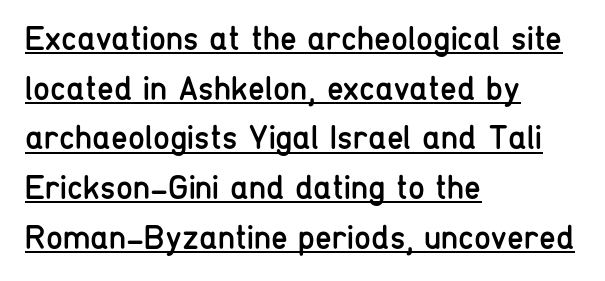
The image shows 34 px regular-weight, condensed sans-serif type, upright; set left-aligned, normal line spacing (1.46x), normal letter spacing, underlined; low stroke contrast and a medium x-height.
